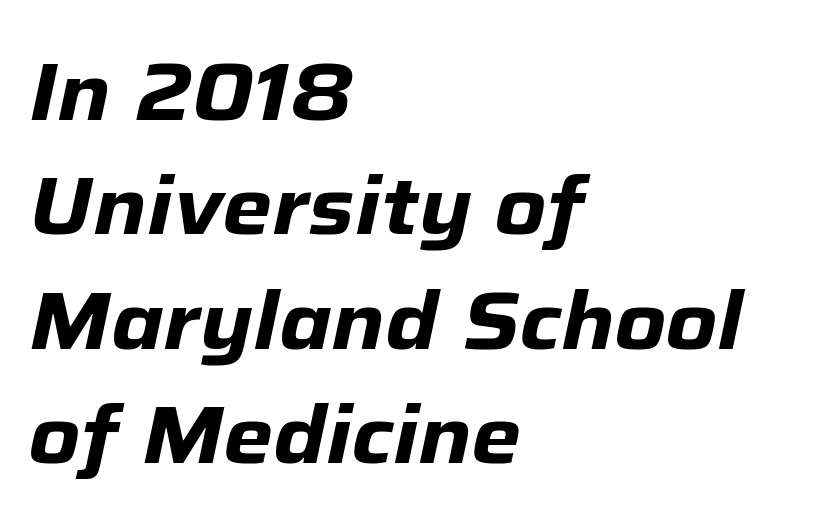
Successive baselines arrive at the customary interval. Proportional: the letters do not fall into vertical columns. Looking at the ascenders, they clearly lean. Each line starts at the same left margin while the right side varies. Type without underlining.
